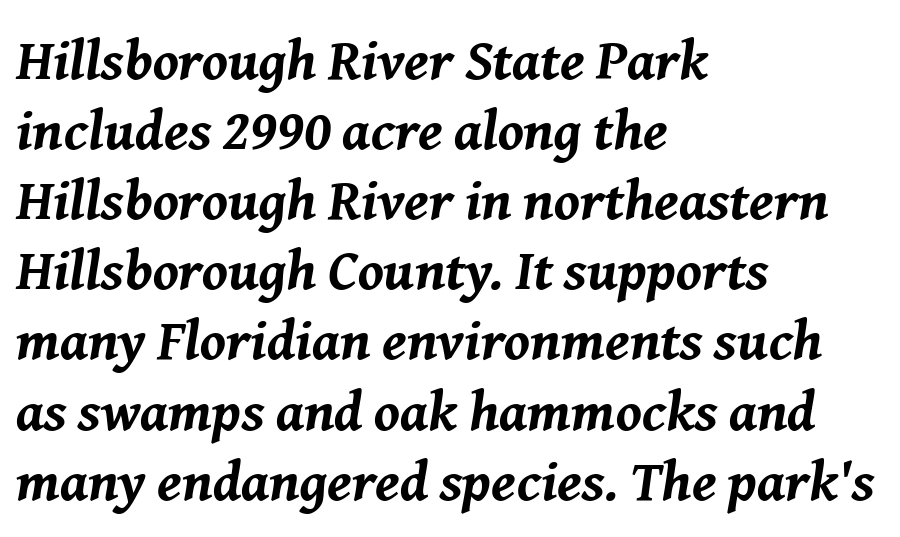
{"italic": "yes", "lean": "right", "slant_degrees": 8, "bold": "yes", "weight": "bold", "width": "normal", "stroke_contrast": "medium", "x_height": "medium", "monospaced": "no", "underline": "no", "align": "left", "line_spacing_ratio": 1.23, "letter_spacing": "normal", "letter_spacing_em": 0.0, "glyph_px": 57}
